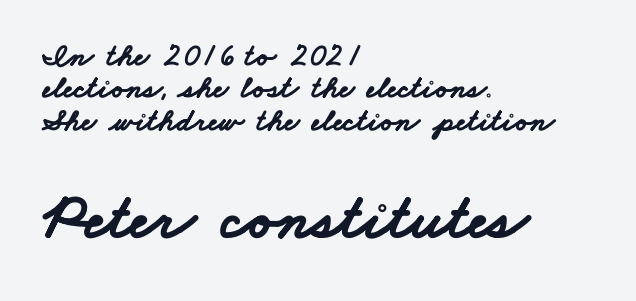
Summary of vertical rhythm: compact, with narrow interline spacing. Glyph-to-glyph distance matches everyday printed text. The gap between lines stays unmarked. Which of the two is more prominent by size? The second, at the bottom. The glyphs in this specimen are sans serif. Is this a fixed-width face? No — the glyphs have proportional, varying widths.
